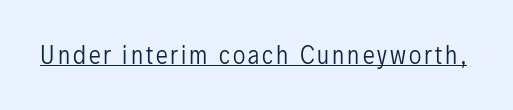
Q: Is the text bold? A: No.
Q: Is the text italic (slanted)? A: No, it is upright.
Q: Is the text underlined? A: Yes.
